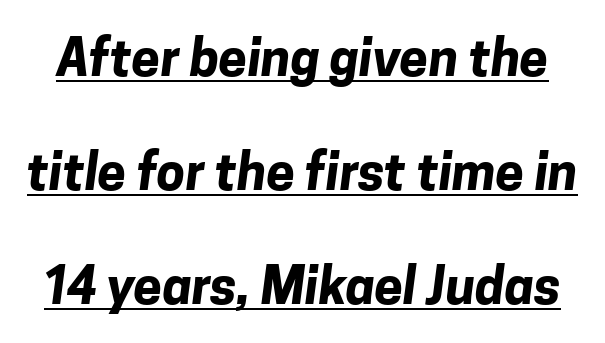
The image shows 51 px bold sans-serif type; set loose line spacing (2.24x), normal letter spacing, underlined; low stroke contrast and a medium x-height.
